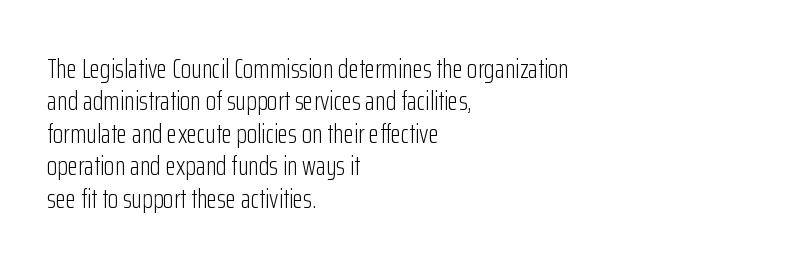
The image shows 27 px text type, upright; set left-aligned, line spacing 1.2x, normal letter spacing, not underlined.
